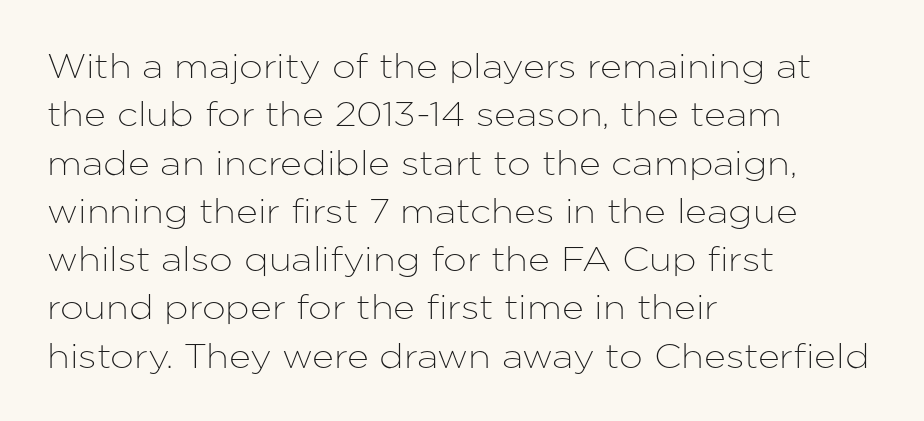
The image shows 34 px sans-serif type, upright; set left-aligned, normal line spacing (1.42x), normal letter spacing, not underlined; low stroke contrast and a medium x-height.
